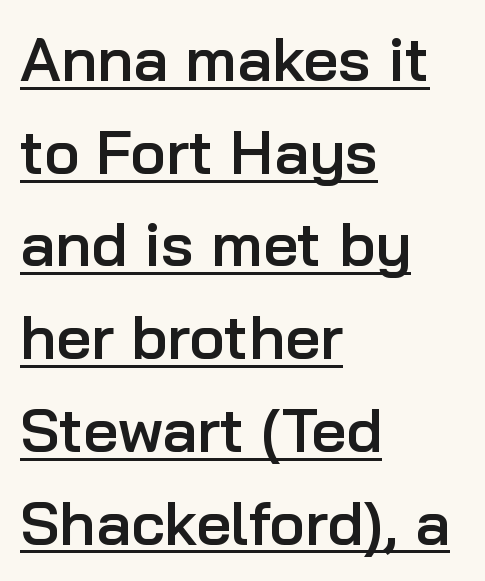
Q: Is the text bold? A: Semi-bold.
Q: Is the text italic (slanted)? A: No, it is upright.
Q: Is the typeface a serif or a sans-serif typeface? A: Sans-serif.
Q: Is the text underlined? A: Yes.
Q: How is the paragraph aligned? A: Left-aligned.
Q: Is the spacing between letters normal or unusually wide? A: Normal.
Q: Is the spacing between lines tight, normal or loose? A: Normal.
Q: Width (condensed, normal, or wide)? A: Normal.
Q: Stroke contrast? A: Low.
Q: x-height? A: Medium.
Q: Monospaced? A: No.
